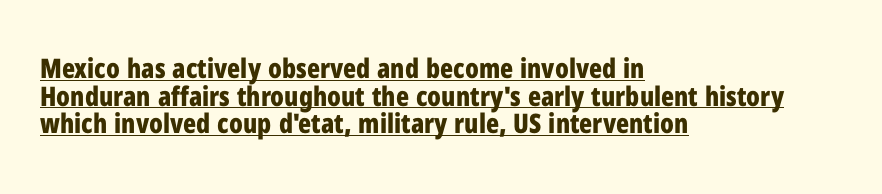
Q: Is the text bold? A: Yes.
Q: Is the text italic (slanted)? A: No, it is upright.
Q: Is the text underlined? A: Yes.
Q: How is the paragraph aligned? A: Left-aligned.
Q: Is the spacing between letters normal or unusually wide? A: Normal.
Q: Is the spacing between lines tight, normal or loose? A: Tight.
